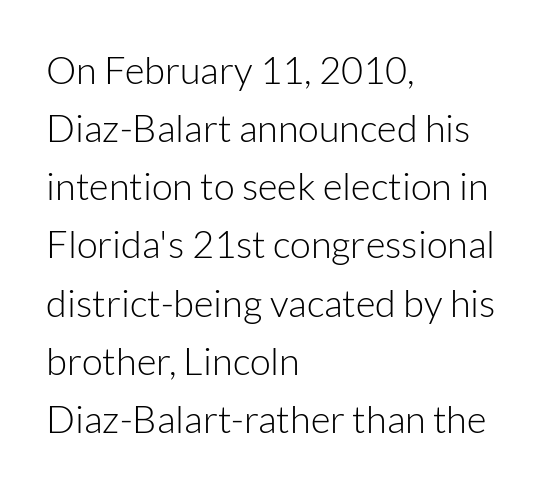
The image shows 38 px light sans-serif type, upright; set left-aligned, normal line spacing (1.53x), normal letter spacing, not underlined; low stroke contrast and a medium x-height.
